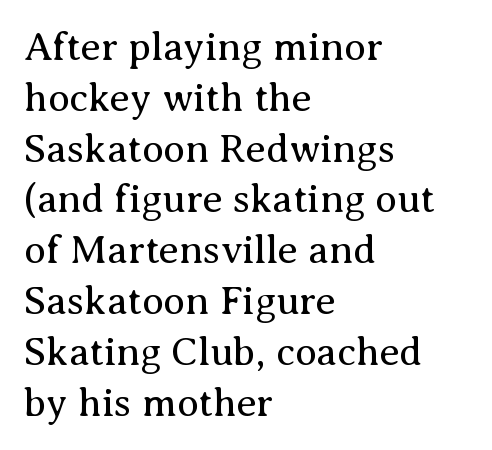
The image shows 40 px regular-weight serif type, upright; set left-aligned, normal line spacing (1.27x), normal letter spacing, not underlined; medium stroke contrast and a medium x-height.
